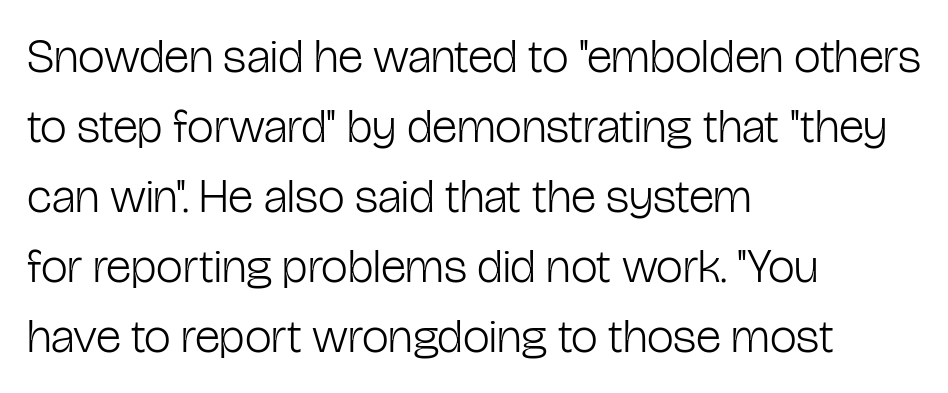
Is the letter spacing exaggerated? No — it looks like the ordinary default. These lines sit exactly where default settings would place them. These lines are composed in type without serifs. Every character sits straight up, as roman type does. Horizontal alignment here is leftward, the default for most running prose. Underline: absent.
